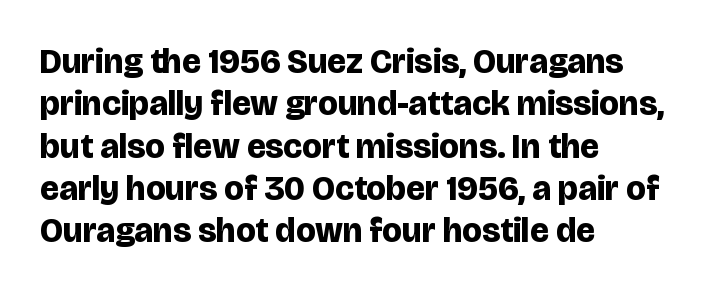
The image shows 35 px bold sans-serif type, upright; set left-aligned, line spacing 1.21x, normal letter spacing, not underlined; low stroke contrast and a large x-height.
